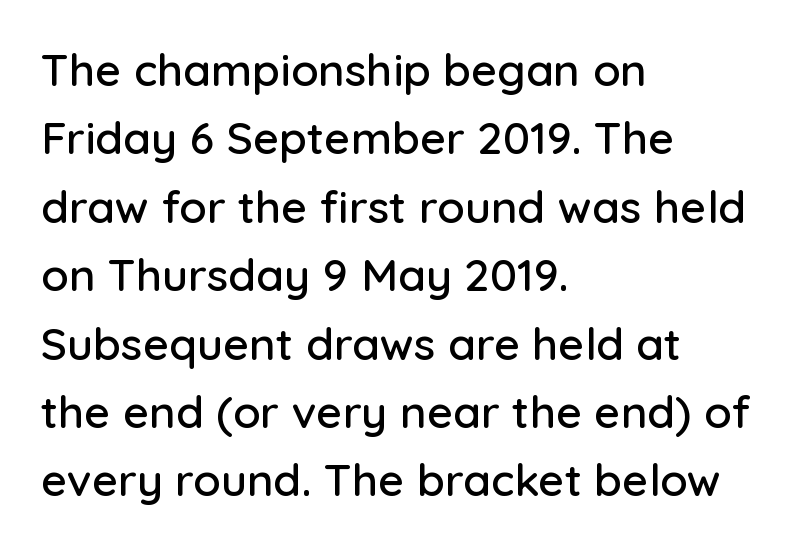
If you measured baseline to baseline, you'd find a middling distance. You could not count columns in this text — the font is proportionally spaced. This sample uses plain, unmodified letter spacing. A roman cut, with each character standing at attention. A classic flush-left, rag-right setting is used for this passage. Words float on clear page, feet unadorned.
